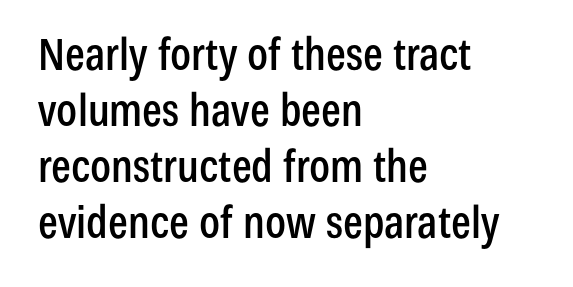
{"serif": "no", "italic": "no", "width": "condensed", "stroke_contrast": "low", "x_height": "medium", "monospaced": "no", "underline": "no", "align": "left", "line_spacing": "normal", "line_spacing_ratio": 1.27, "letter_spacing": "normal", "letter_spacing_em": 0.0, "glyph_px": 44}
